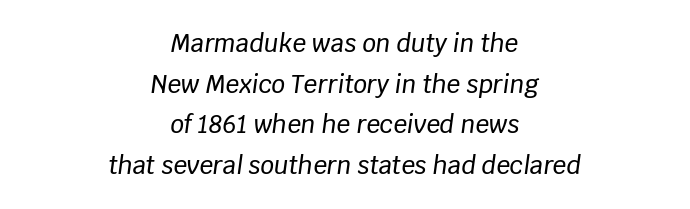
A typesetter would call this zero additional tracking. The text block is weighted toward neither margin, spreading evenly from the middle. Vertically, the passage feels balanced, rows spaced as you'd expect. The axis of the letterforms is tilted away from vertical. Clear beneath every line of the passage.
